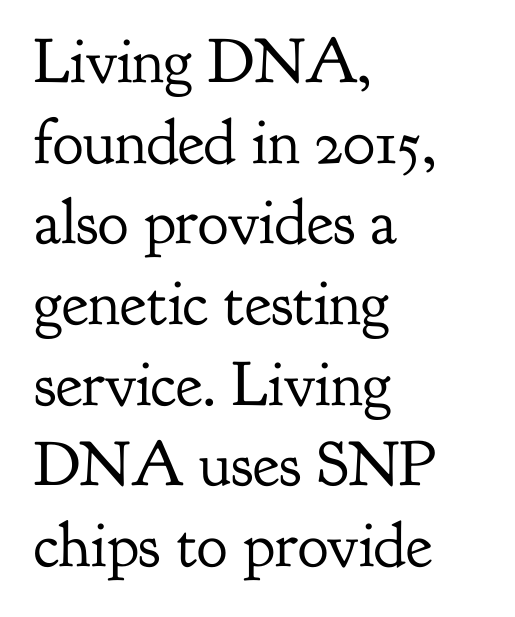
{"serif": "yes", "italic": "no", "bold": "no", "weight": "regular", "width": "normal", "stroke_contrast": "low", "x_height": "small", "monospaced": "no", "underline": "no", "align": "left", "line_spacing": "normal", "line_spacing_ratio": 1.26, "letter_spacing": "normal", "letter_spacing_em": 0.0, "glyph_px": 64}
